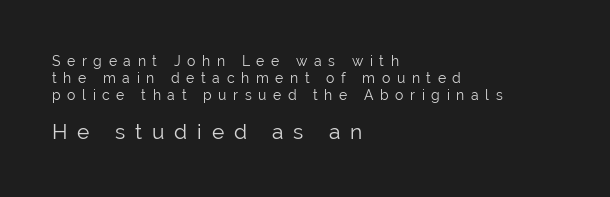
Q: Is the text bold? A: No.
Q: Is the text italic (slanted)? A: No, it is upright.
Q: Is the text underlined? A: No.
Q: How is the paragraph aligned? A: Left-aligned.
Q: Is the spacing between letters normal or unusually wide? A: Unusually wide.
Q: Which block of text is set in a larger size, the first (top) or the second (bottom)? A: The second (bottom) one.
